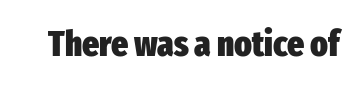
{"serif": "no", "italic": "no", "bold": "yes", "weight": "heavy", "width": "condensed", "stroke_contrast": "low", "x_height": "medium", "monospaced": "no", "underline": "no", "letter_spacing": "normal", "letter_spacing_em": 0.0, "glyph_px": 36}
